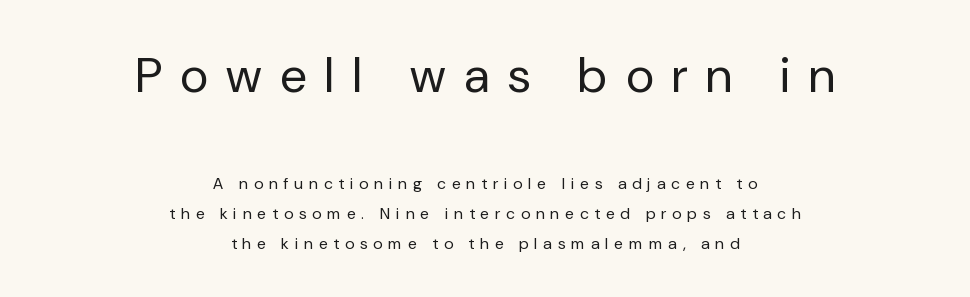
{"serif": "no", "italic": "no", "bold": "no", "weight": "regular", "width": "normal", "stroke_contrast": "low", "x_height": "medium", "monospaced": "no", "underline": "no", "align": "center", "line_spacing_ratio": 1.86, "letter_spacing": "wide", "letter_spacing_em": 0.38, "larger_block": "first", "size_ratio": 3.06, "glyph_px": 49}
